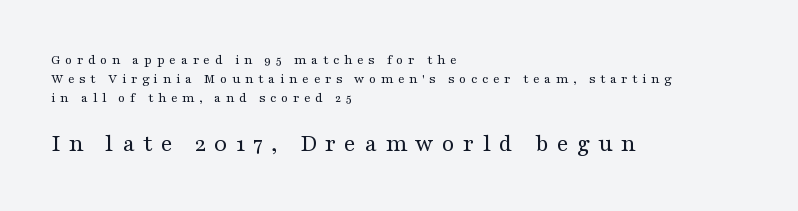
The line texture is sparse and dotted thanks to wide tracking. Do the letters lean? They stand straight. No extra ink here — the face is not bold. Just letters on the line, the space beneath them empty. The emphasis by scale lands on block number two, below.
